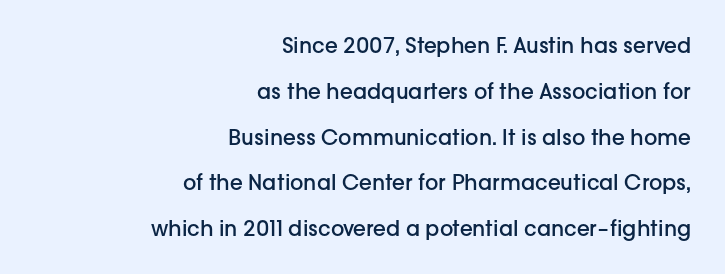
Notice the wide empty band between every row — that's loose leading. Underlining? Definitely not there. Ordinary non-slanted type is in use. Students, note that the glyphs here touch the page at normal intervals. Slightly chunky letters — semibold, I'd say, not full bold. Short and long lines alike share a common ending point at right.
